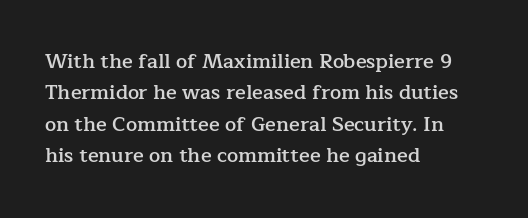
Q: Is the text bold? A: Semi-bold.
Q: Is the text italic (slanted)? A: No, it is upright.
Q: Is the text underlined? A: No.
Q: How is the paragraph aligned? A: Left-aligned.
Q: Is the spacing between letters normal or unusually wide? A: Normal.
Q: Is the spacing between lines tight, normal or loose? A: Normal.
